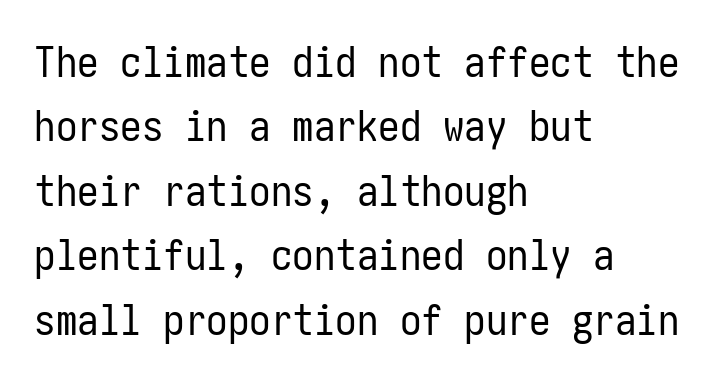
The rendering uses a moderate line-height, typical for paragraphs. Font category for this specimen: sans-serif. Posture: upright roman. Teacher's note: observe the even left margin — that is flush-left alignment. The typeface has the unassuming heft of standard copy or less.
